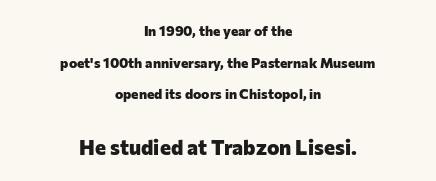
One-word summary of the alignment: center. Summary of vertical rhythm: relaxed, with wide interline spacing. Is the letter spacing exaggerated? No — it looks like the ordinary default. Typographic density is high because the face is bold. This sample uses an upright cut, with every glyph sitting square on the baseline.
